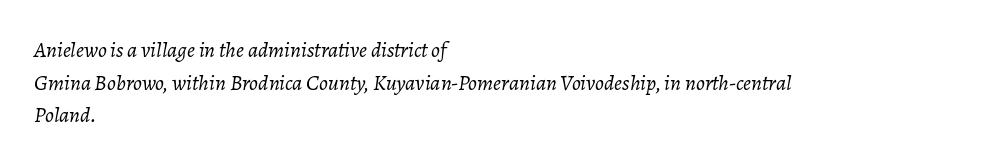
The image shows 22 px text type, italic (leaning right); set left-aligned, normal line spacing (1.48x), normal letter spacing, not underlined.
